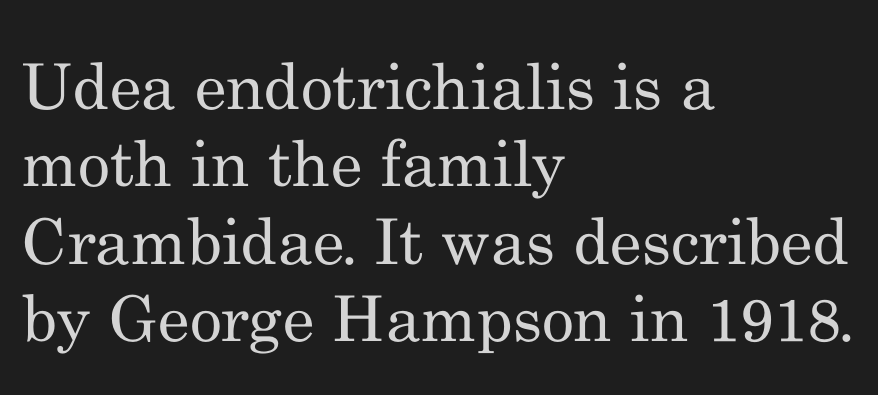
Q: Is the text bold? A: No.
Q: Is the text italic (slanted)? A: No, it is upright.
Q: Is the typeface a serif or a sans-serif typeface? A: Serif.
Q: Is the text underlined? A: No.
Q: How is the paragraph aligned? A: Left-aligned.
Q: Is the spacing between letters normal or unusually wide? A: Normal.
Q: Width (condensed, normal, or wide)? A: Normal.
Q: Stroke contrast? A: Medium.
Q: x-height? A: Small.
Q: Monospaced? A: No.
